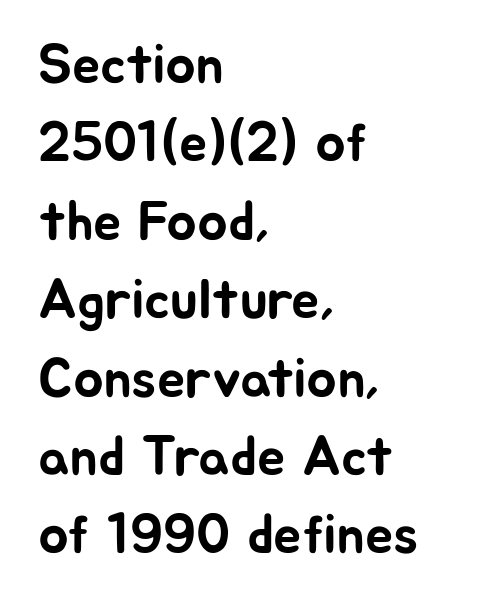
{"serif": "no", "italic": "no", "width": "normal", "stroke_contrast": "low", "x_height": "medium", "monospaced": "no", "underline": "no", "align": "left", "line_spacing": "normal", "line_spacing_ratio": 1.4, "letter_spacing": "normal", "letter_spacing_em": 0.0, "glyph_px": 56}
